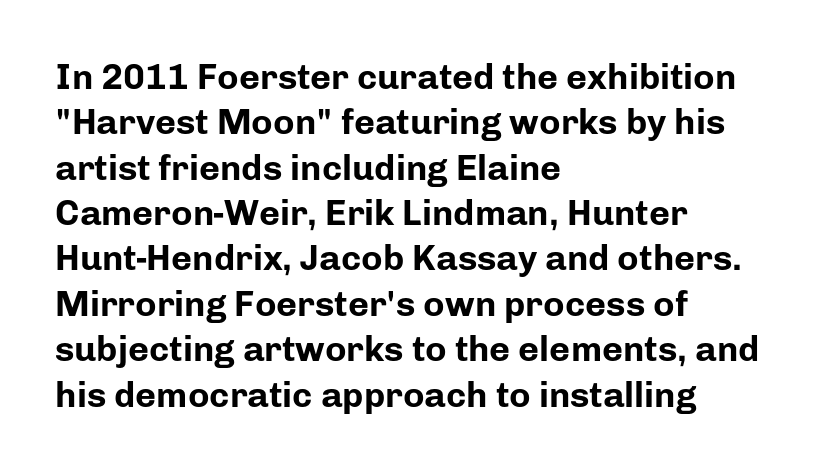
Q: Is the text bold? A: Yes.
Q: Is the text italic (slanted)? A: No, it is upright.
Q: Is the typeface a serif or a sans-serif typeface? A: Sans-serif.
Q: Is the text underlined? A: No.
Q: How is the paragraph aligned? A: Left-aligned.
Q: Is the spacing between letters normal or unusually wide? A: Normal.
Q: Is the spacing between lines tight, normal or loose? A: Normal.
Q: Width (condensed, normal, or wide)? A: Normal.
Q: Stroke contrast? A: Low.
Q: x-height? A: Medium.
Q: Monospaced? A: No.
